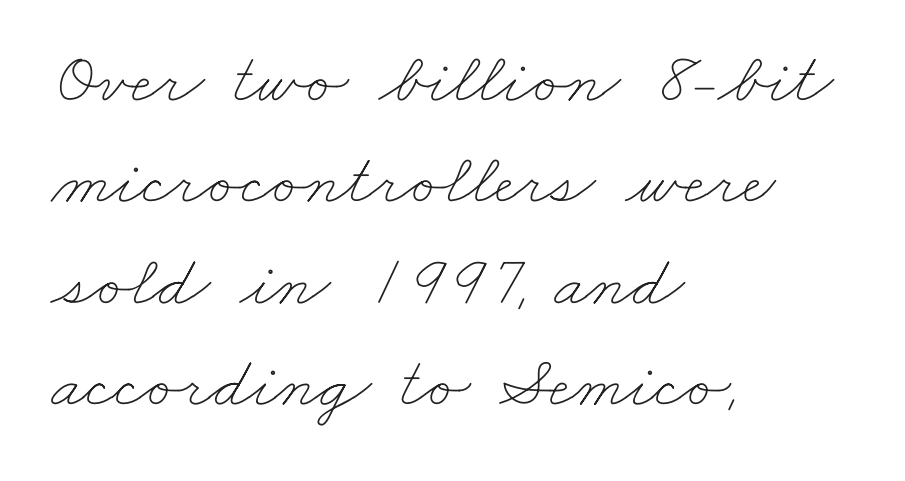
{"bold": "no", "weight": "thin", "width": "wide", "stroke_contrast": "low", "x_height": "small", "monospaced": "no", "underline": "no", "align": "left", "line_spacing": "normal", "line_spacing_ratio": 1.39, "letter_spacing": "normal", "letter_spacing_em": 0.0, "glyph_px": 73}
